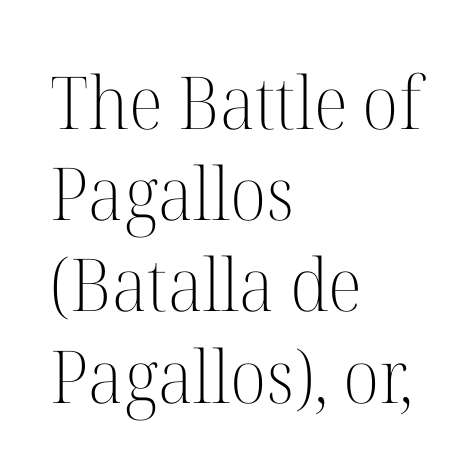
{"serif": "yes", "italic": "no", "bold": "no", "weight": "light", "width": "normal", "stroke_contrast": "high", "x_height": "medium", "monospaced": "no", "underline": "no", "align": "left", "line_spacing": "normal", "line_spacing_ratio": 1.25, "letter_spacing": "normal", "letter_spacing_em": 0.0, "glyph_px": 73}
